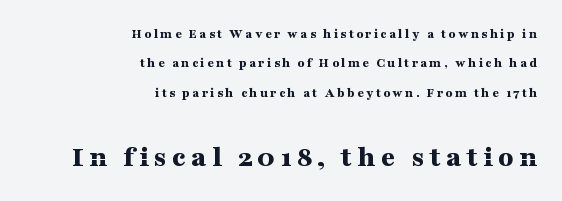
{"serif": "yes", "italic": "no", "bold": "yes", "weight": "bold", "width": "wide", "stroke_contrast": "medium", "x_height": "medium", "monospaced": "no", "underline": "no", "align": "right", "line_spacing": "loose", "line_spacing_ratio": 2.09, "larger_block": "second", "size_ratio": 2.21, "glyph_px": 31}
